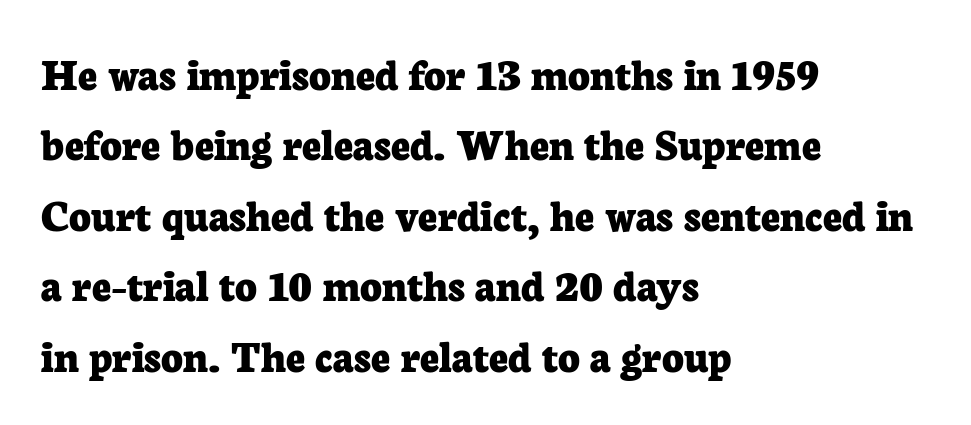
The image shows 47 px bold serif type, upright; set left-aligned, normal line spacing (1.5x), normal letter spacing, not underlined; low stroke contrast and a medium x-height.
